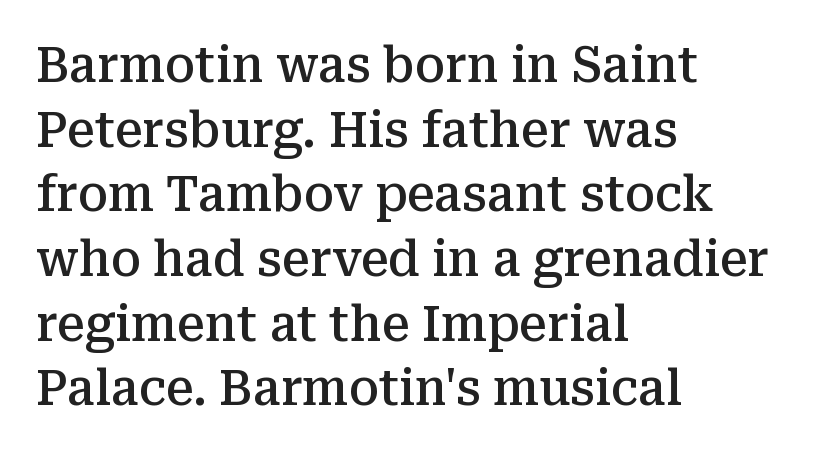
Q: Is the text bold? A: Semi-bold.
Q: Is the text italic (slanted)? A: No, it is upright.
Q: Is the typeface a serif or a sans-serif typeface? A: Serif.
Q: Is the text underlined? A: No.
Q: How is the paragraph aligned? A: Left-aligned.
Q: Is the spacing between letters normal or unusually wide? A: Normal.
Q: Is the spacing between lines tight, normal or loose? A: Normal.
Q: Width (condensed, normal, or wide)? A: Normal.
Q: Stroke contrast? A: Medium.
Q: x-height? A: Medium.
Q: Monospaced? A: No.
